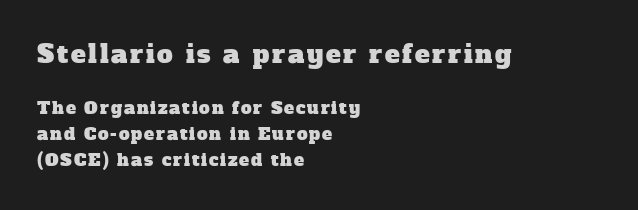
Does the bottom block carry the larger type? No, the top block does. These lines stack with their left ends in a neat column. The glyphs are unaccompanied by any horizontal stroke below them. Regular leading.
